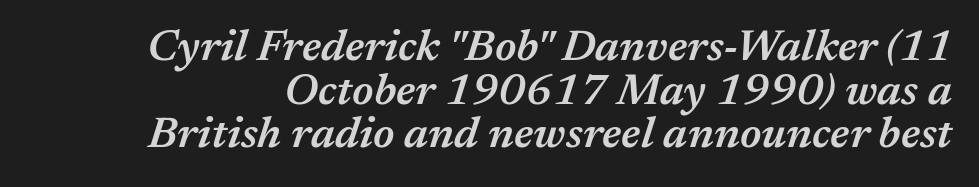
A typesetter would call this leading minimal, almost set solid. These lines are rendered in a variable-pitch font. Between one letter and the next there's only the usual sliver of space. The passage shown is semibold, sitting just below true bold.
